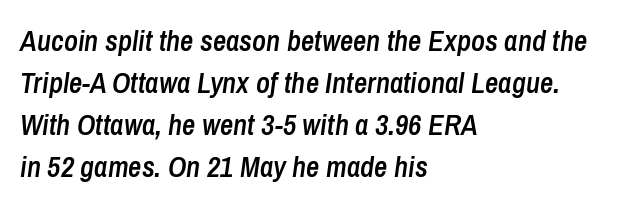
The axis of the letterforms is tilted away from vertical. Letters rest on an invisible, unmarked baseline. Layout note: lines flush left. Reading down the column, the eye jumps a familiar distance to each next line. Firm but not heavy-handed strokes: this text is semibold.
